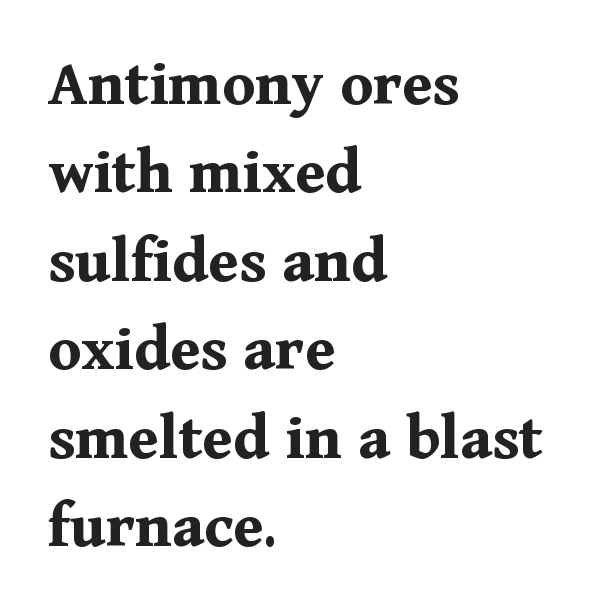
The letters sit at their default tracking, neither squeezed nor spread. Compared with a centered layout, this one pins lines to the left instead. The font family rendered here belongs to the serif group. Upright lettering throughout. The rendering uses a moderate line-height, typical for paragraphs. Underlining? Definitely not there.
